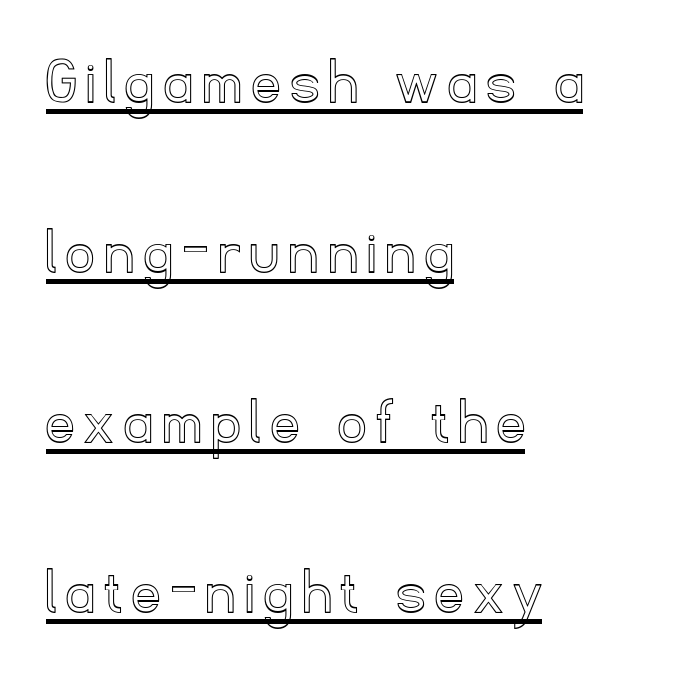
Q: Is the text italic (slanted)? A: No, it is upright.
Q: Is the text underlined? A: Yes.
Q: How is the paragraph aligned? A: Left-aligned.
Q: Is the spacing between lines tight, normal or loose? A: Loose.
Q: Width (condensed, normal, or wide)? A: Normal.
Q: x-height? A: Small.
Q: Monospaced? A: No.
